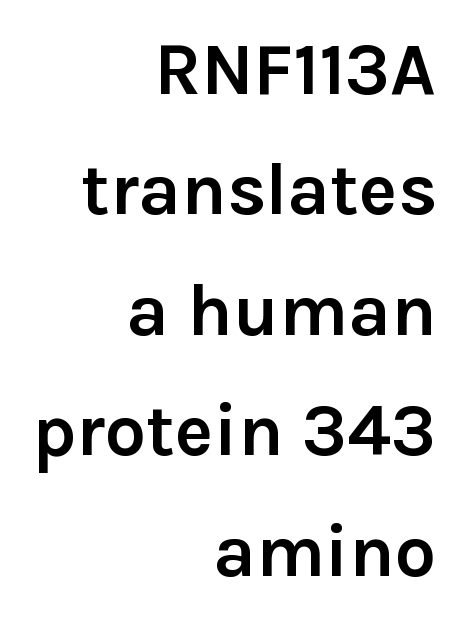
{"serif": "no", "italic": "no", "bold": "yes", "weight": "semibold", "width": "normal", "stroke_contrast": "low", "x_height": "medium", "monospaced": "no", "underline": "no", "align": "right", "line_spacing": "normal", "line_spacing_ratio": 1.65, "letter_spacing": "normal", "letter_spacing_em": 0.0, "glyph_px": 73}
